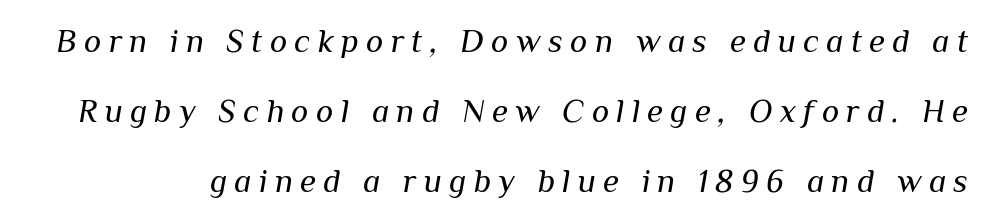
No chunkiness to these letters — they're not bold. The specimen omits any rule beneath the text block's lines. The vertical gap from one line to the next is large. Does the lettering tilt? It does — this is italic. You could not count columns in this text — the font is proportionally spaced. Short note: letters widely spaced.
